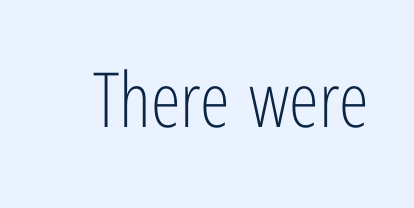
{"serif": "no", "italic": "no", "bold": "no", "weight": "light", "width": "condensed", "stroke_contrast": "low", "x_height": "medium", "monospaced": "no", "underline": "no", "letter_spacing": "normal", "letter_spacing_em": 0.0, "glyph_px": 76}
